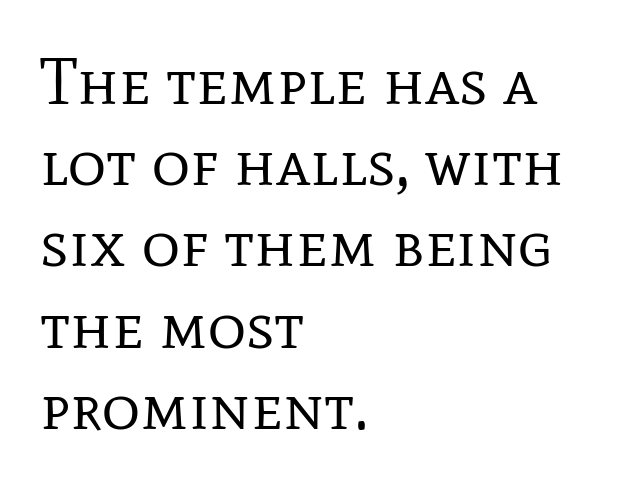
The image shows 66 px regular-weight serif type, upright; set left-aligned, line spacing 1.23x, normal letter spacing, not underlined; low stroke contrast and a medium x-height.
